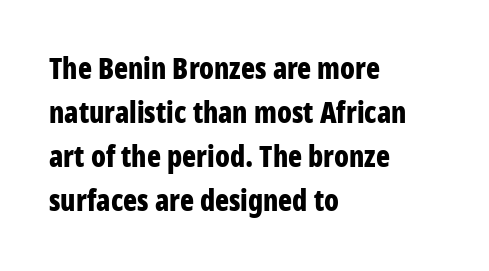
{"serif": "no", "italic": "no", "bold": "yes", "weight": "bold", "width": "condensed", "stroke_contrast": "low", "x_height": "large", "monospaced": "no", "underline": "no", "align": "left", "line_spacing": "normal", "line_spacing_ratio": 1.52, "letter_spacing": "normal", "letter_spacing_em": 0.0, "glyph_px": 29}
